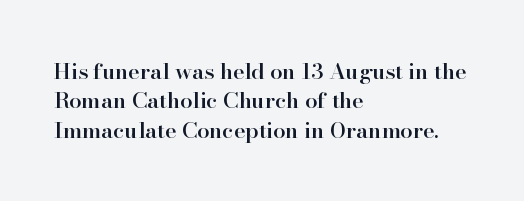
The image shows 22 px text type, upright; set left-aligned, normal line spacing (1.34x), normal letter spacing, not underlined.
